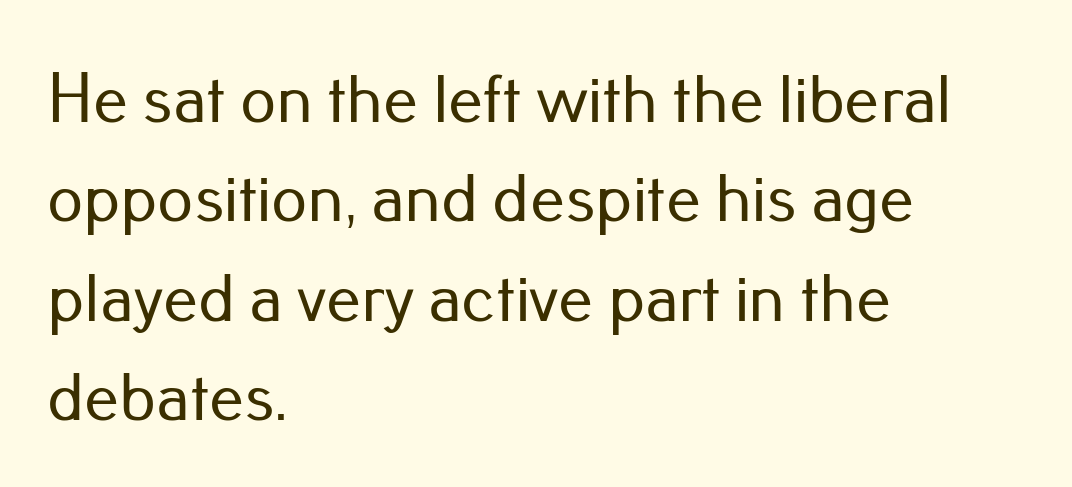
Q: Is the text italic (slanted)? A: No, it is upright.
Q: Is the typeface a serif or a sans-serif typeface? A: Sans-serif.
Q: Is the text underlined? A: No.
Q: How is the paragraph aligned? A: Left-aligned.
Q: Is the spacing between letters normal or unusually wide? A: Normal.
Q: Is the spacing between lines tight, normal or loose? A: Normal.
Q: Width (condensed, normal, or wide)? A: Normal.
Q: Stroke contrast? A: Low.
Q: x-height? A: Small.
Q: Monospaced? A: No.
